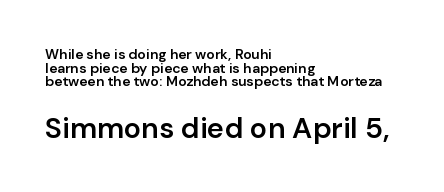
Q: Is the text bold? A: Semi-bold.
Q: Is the text italic (slanted)? A: No, it is upright.
Q: Is the typeface a serif or a sans-serif typeface? A: Sans-serif.
Q: Is the text underlined? A: No.
Q: How is the paragraph aligned? A: Left-aligned.
Q: Is the spacing between letters normal or unusually wide? A: Normal.
Q: Is the spacing between lines tight, normal or loose? A: Tight.
Q: Which block of text is set in a larger size, the first (top) or the second (bottom)? A: The second (bottom) one.
Q: Width (condensed, normal, or wide)? A: Normal.
Q: Stroke contrast? A: Low.
Q: x-height? A: Medium.
Q: Monospaced? A: No.
